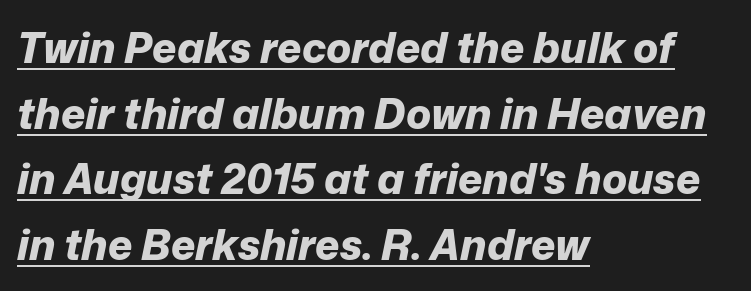
{"italic": "yes", "lean": "right", "slant_degrees": 12, "bold": "yes", "weight": "bold", "width": "normal", "stroke_contrast": "low", "x_height": "medium", "monospaced": "no", "underline": "yes", "align": "left", "line_spacing": "normal", "line_spacing_ratio": 1.56, "letter_spacing": "normal", "letter_spacing_em": 0.0, "glyph_px": 42}
